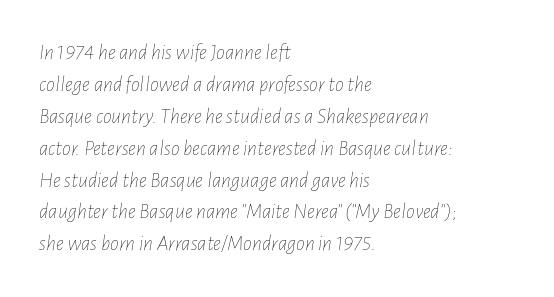
{"italic": "yes", "lean": "right", "slant_degrees": 7, "bold": "no", "underline": "no", "align": "left", "line_spacing": "normal", "line_spacing_ratio": 1.45, "letter_spacing": "normal", "letter_spacing_em": 0.0, "glyph_px": 22}
